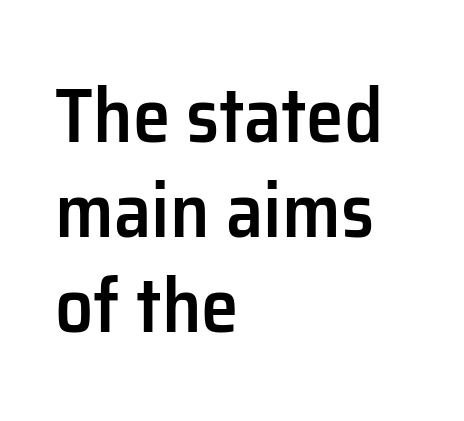
The rendering uses natural spacing where letterforms have individual widths. The lines sit at an ordinary, default distance from one another. The letters sit at their default tracking, neither squeezed nor spread. Which margin do the lines hug? The left one — the right edge is uneven.
